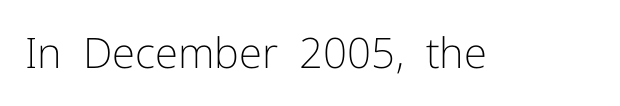
Q: Is the text bold? A: No.
Q: Is the text italic (slanted)? A: No, it is upright.
Q: Is the typeface a serif or a sans-serif typeface? A: Sans-serif.
Q: Is the text underlined? A: No.
Q: Is the spacing between letters normal or unusually wide? A: Normal.
Q: Width (condensed, normal, or wide)? A: Normal.
Q: Stroke contrast? A: Low.
Q: x-height? A: Medium.
Q: Monospaced? A: No.
